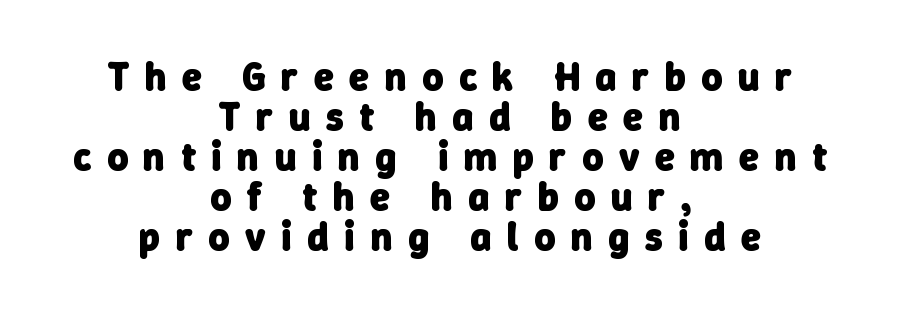
The image shows 40 px heavy sans-serif type; set centered, tight line spacing (1.0x), unusually wide letter spacing (+0.39 em), not underlined; low stroke contrast and a medium x-height.
